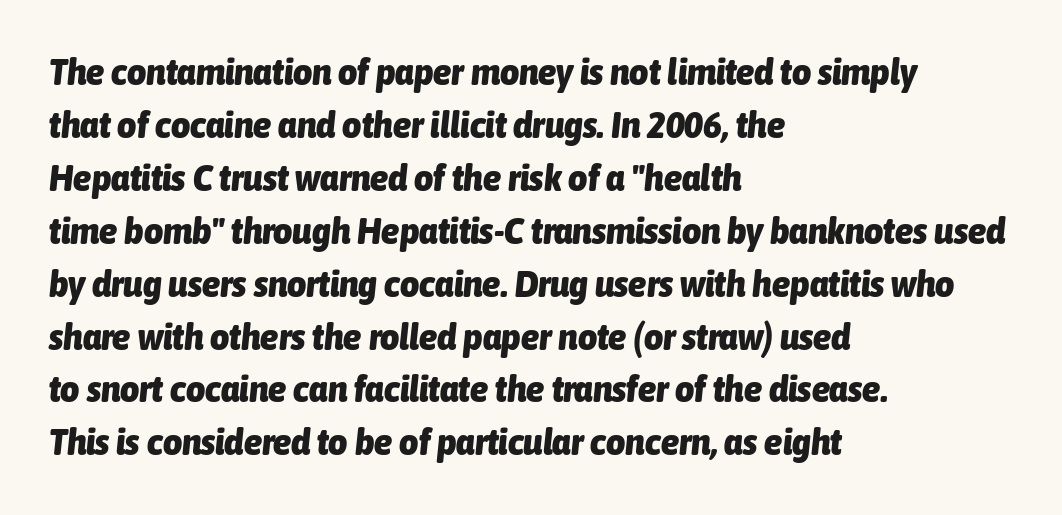
Q: Is the text bold? A: Yes.
Q: Is the text italic (slanted)? A: Yes, it leans right by about 6 degrees.
Q: Is the text underlined? A: No.
Q: How is the paragraph aligned? A: Left-aligned.
Q: Is the spacing between letters normal or unusually wide? A: Normal.
Q: Is the spacing between lines tight, normal or loose? A: Normal.
Q: Width (condensed, normal, or wide)? A: Condensed.
Q: Stroke contrast? A: Low.
Q: x-height? A: Medium.
Q: Monospaced? A: No.
